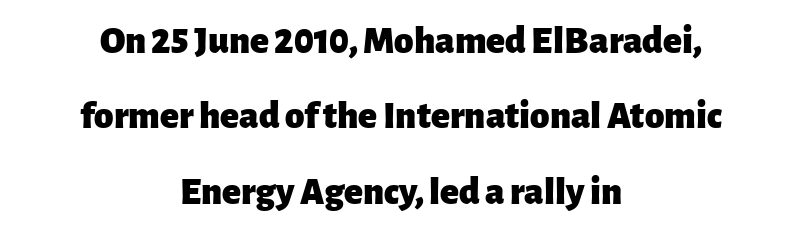
Q: Is the text bold? A: Yes.
Q: Is the text italic (slanted)? A: No, it is upright.
Q: Is the typeface a serif or a sans-serif typeface? A: Sans-serif.
Q: Is the text underlined? A: No.
Q: How is the paragraph aligned? A: Centered.
Q: Is the spacing between letters normal or unusually wide? A: Normal.
Q: Is the spacing between lines tight, normal or loose? A: Loose.
Q: Width (condensed, normal, or wide)? A: Normal.
Q: Stroke contrast? A: Low.
Q: x-height? A: Medium.
Q: Monospaced? A: No.
